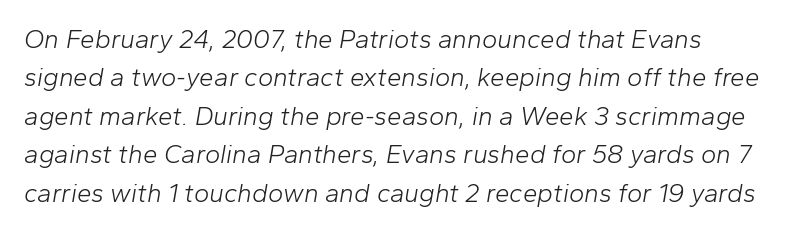
The image shows 26 px text type, italic (leaning right); set normal line spacing (1.48x), normal letter spacing, not underlined.
